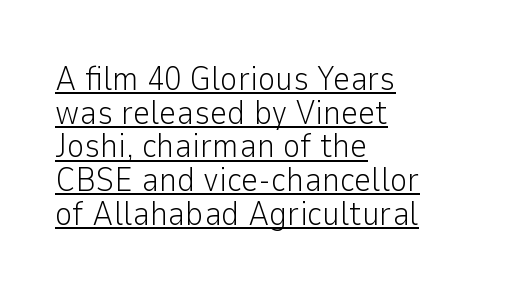
{"serif": "no", "italic": "no", "bold": "no", "weight": "light", "width": "normal", "stroke_contrast": "low", "x_height": "medium", "monospaced": "no", "underline": "yes", "align": "left", "line_spacing": "tight", "line_spacing_ratio": 0.99, "letter_spacing": "normal", "letter_spacing_em": 0.0, "glyph_px": 34}
